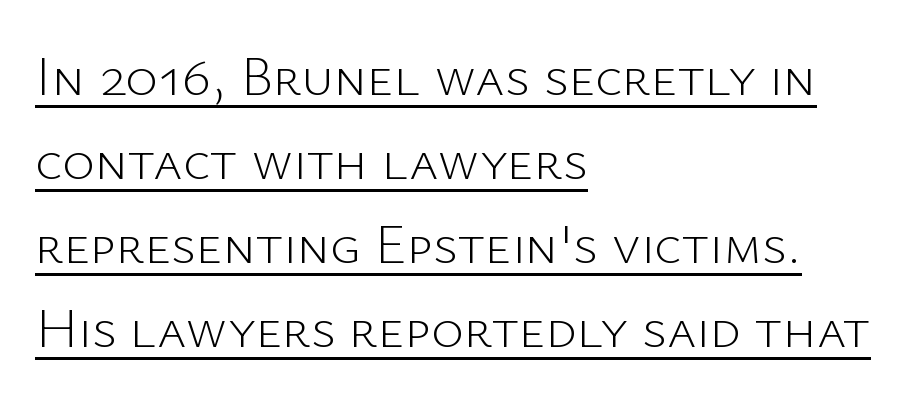
If you drew a ruler down the left edge, every line would touch it. This sample has the flowing, uneven cadence of proportional lettering. This rendering leaves character spacing at its baseline value. Honestly, the underline is the first thing you notice here.
